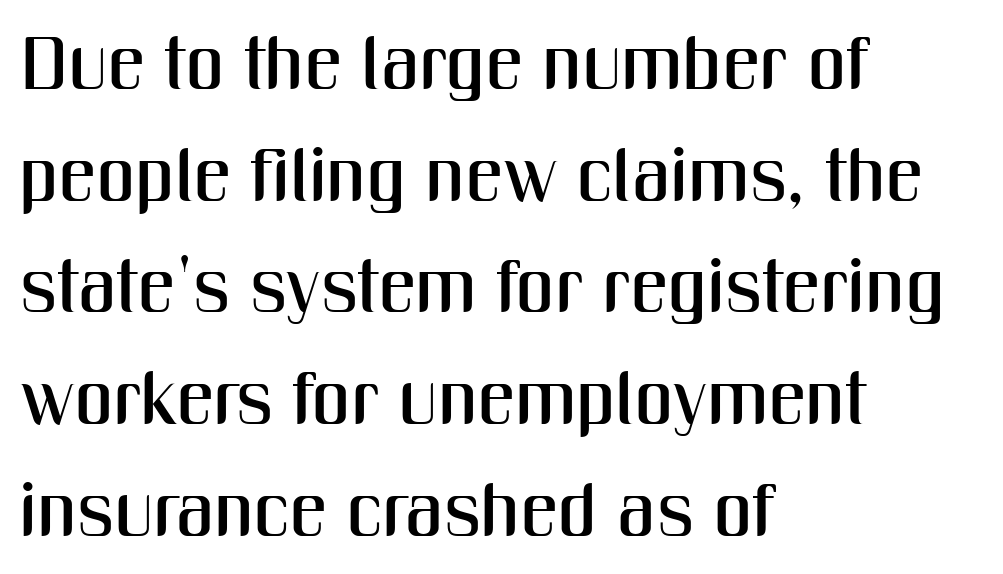
The paragraph shown leans on its left margin. This rendering employs a face without finishing strokes, i.e., a sans-serif. Does the leading feel generous? No, just average. What stands out about the letter spacing? Nothing — it is the standard amount.
